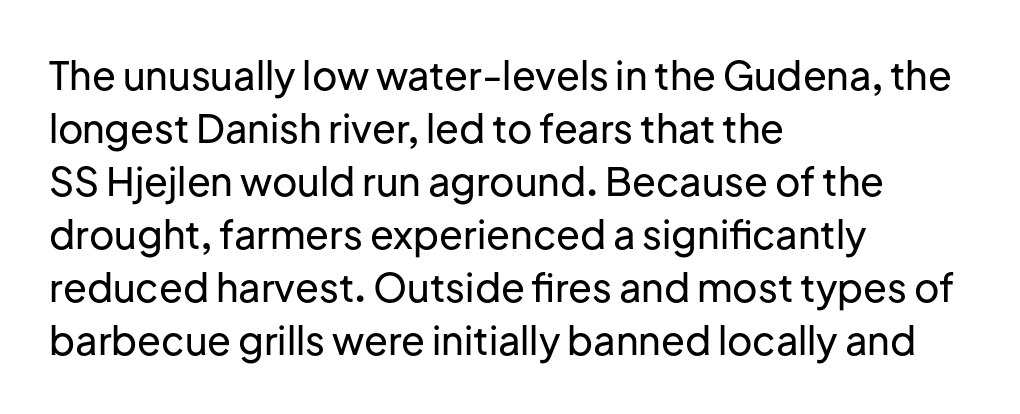
The image shows 39 px sans-serif type, upright; set left-aligned, normal line spacing (1.36x), normal letter spacing, not underlined; low stroke contrast and a medium x-height.
